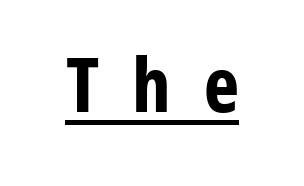
{"serif": "no", "italic": "no", "bold": "yes", "weight": "bold", "width": "condensed", "stroke_contrast": "low", "x_height": "medium", "monospaced": "no", "underline": "yes", "letter_spacing": "wide", "letter_spacing_em": 0.44, "glyph_px": 75}
